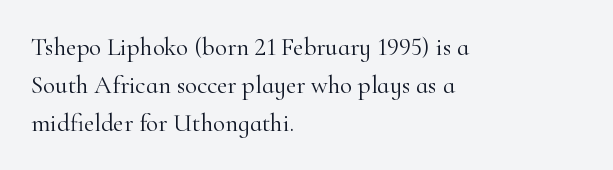
Q: Is the text bold? A: No.
Q: Is the text italic (slanted)? A: No, it is upright.
Q: Is the text underlined? A: No.
Q: How is the paragraph aligned? A: Left-aligned.
Q: Is the spacing between letters normal or unusually wide? A: Normal.
Q: Is the spacing between lines tight, normal or loose? A: Normal.
